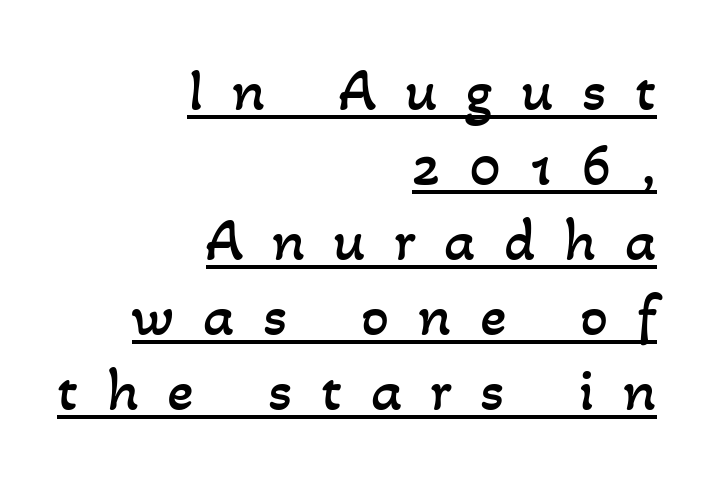
These glyphs show unthickened strokes, regular width or finer. Underline: present. Someone cranked the tracking dial way up on this one. Spacing verdict: proportional, widths tailored to each character. Every row of glyphs terminates at an identical x-position on the right.
